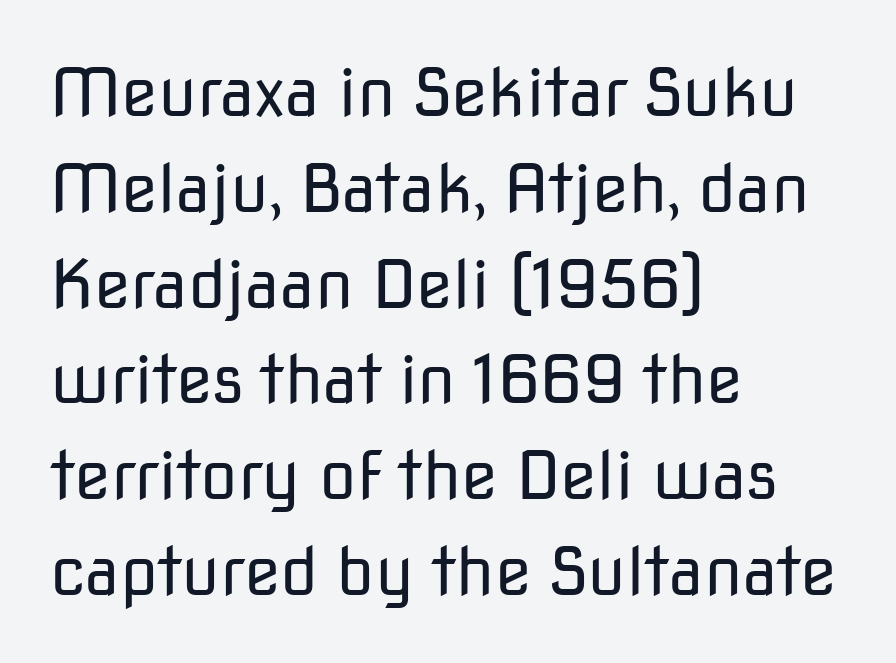
The image shows 67 px regular-weight sans-serif type, upright; set left-aligned, normal line spacing (1.43x), normal letter spacing, not underlined; low stroke contrast and a medium x-height.
